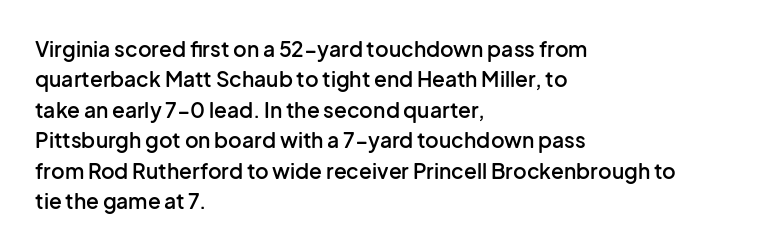
The image shows 21 px text type, upright; set left-aligned, normal line spacing (1.45x), normal letter spacing, not underlined.
